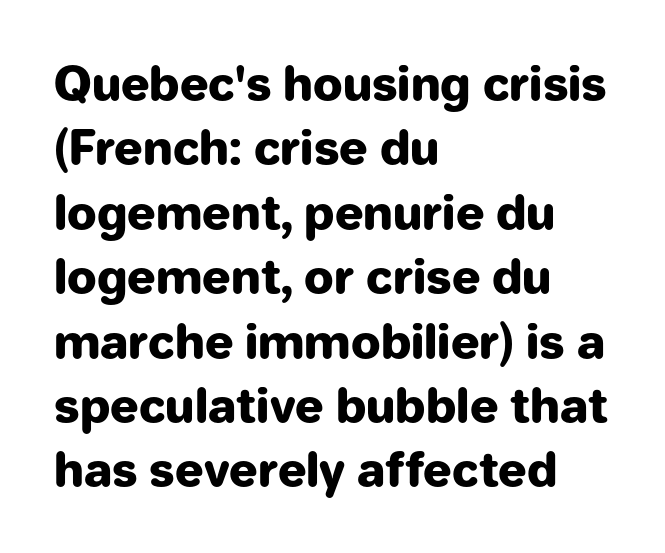
Strokes here are thick enough to call this a true bold. Descenders hang freely into open space. Leading matches the norm, producing a regular column. Style check: upright. Left-aligned paragraph, ragged on the right.
